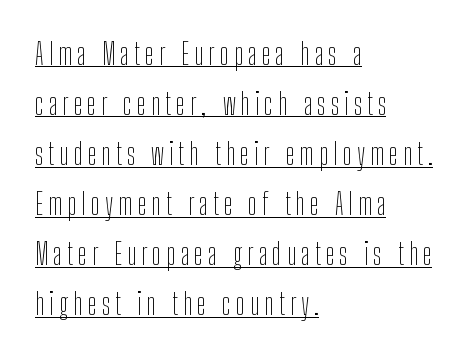
Q: Is the text bold? A: No.
Q: Is the text italic (slanted)? A: No, it is upright.
Q: Is the typeface a serif or a sans-serif typeface? A: Sans-serif.
Q: Is the text underlined? A: Yes.
Q: How is the paragraph aligned? A: Left-aligned.
Q: Is the spacing between lines tight, normal or loose? A: Normal.
Q: Width (condensed, normal, or wide)? A: Condensed.
Q: Stroke contrast? A: Low.
Q: x-height? A: Medium.
Q: Monospaced? A: No.
